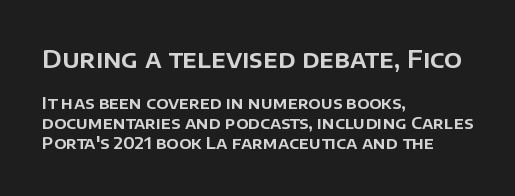
Q: Is the text italic (slanted)? A: No, it is upright.
Q: Is the text underlined? A: No.
Q: How is the paragraph aligned? A: Left-aligned.
Q: Is the spacing between letters normal or unusually wide? A: Normal.
Q: Which block of text is set in a larger size, the first (top) or the second (bottom)? A: The first (top) one.
